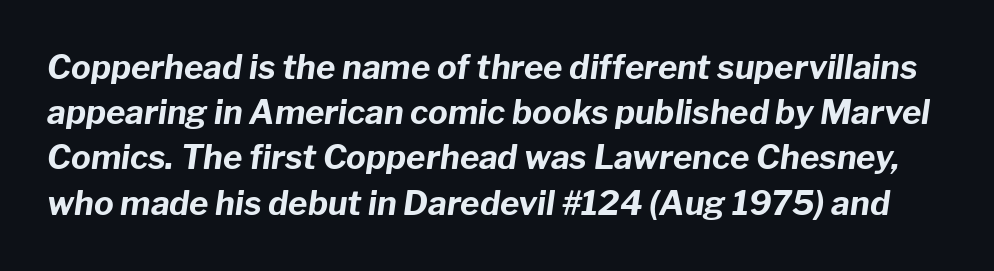
{"italic": "yes", "lean": "right", "slant_degrees": 8, "bold": "yes", "weight": "bold", "width": "normal", "stroke_contrast": "low", "x_height": "medium", "monospaced": "no", "underline": "no", "line_spacing": "normal", "line_spacing_ratio": 1.37, "letter_spacing": "normal", "letter_spacing_em": 0.0, "glyph_px": 33}
